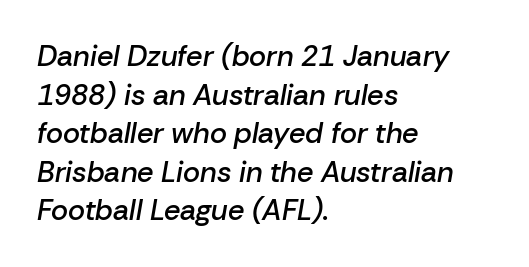
The image shows 29 px semibold type, italic (leaning right); set left-aligned, normal line spacing (1.33x), normal letter spacing, not underlined; low stroke contrast and a medium x-height.
